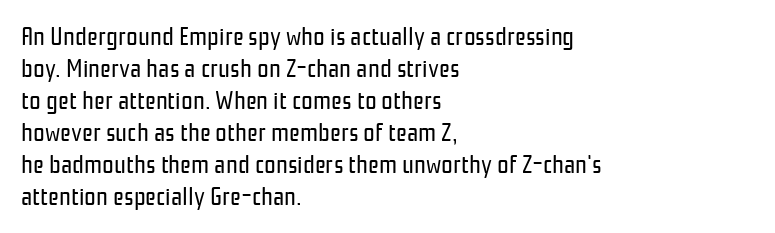
Q: Is the text bold? A: No.
Q: Is the text italic (slanted)? A: No, it is upright.
Q: Is the text underlined? A: No.
Q: How is the paragraph aligned? A: Left-aligned.
Q: Is the spacing between letters normal or unusually wide? A: Normal.
